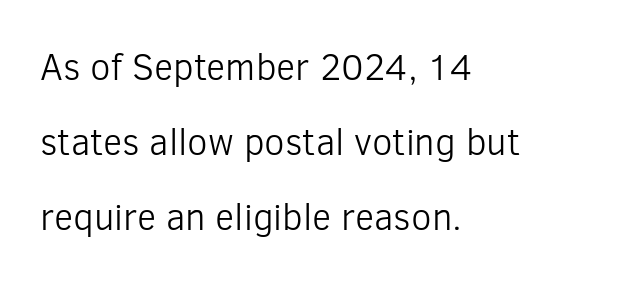
Note the varied advance widths — an 'i' is clearly narrower than an 'm'. Style check: upright. In CSS terms this would be text-align: left. What stands out about the letter spacing? Nothing — it is the standard amount. You can tell from the bare stems that sans-serif type was used. Type without underlining.
